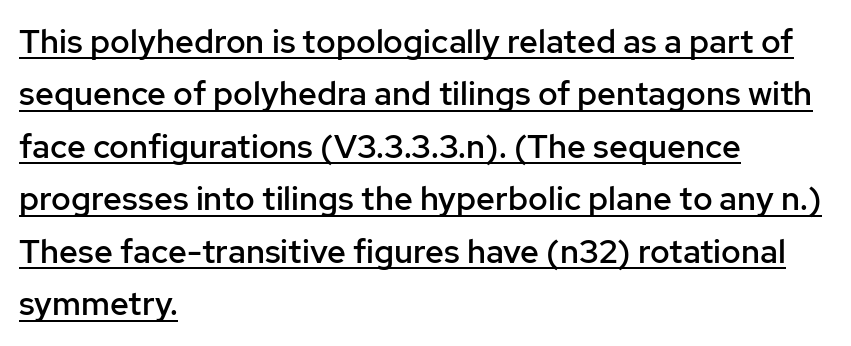
No feet cap the strokes, marking this as sans-serif type. Rendered with straight, roman letterforms. Spacing verdict: proportional, widths tailored to each character. The characters look somewhat weighty, a semibold short of true bold. The paragraph shown leans on its left margin.
